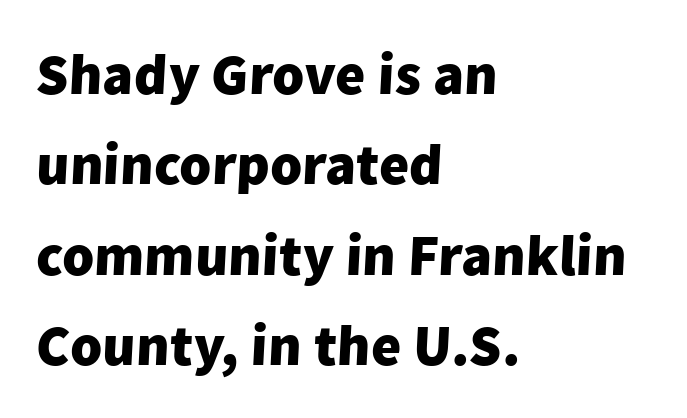
Q: Is the text bold? A: Yes.
Q: Is the typeface a serif or a sans-serif typeface? A: Sans-serif.
Q: Is the text underlined? A: No.
Q: How is the paragraph aligned? A: Left-aligned.
Q: Is the spacing between letters normal or unusually wide? A: Normal.
Q: Is the spacing between lines tight, normal or loose? A: Normal.
Q: Width (condensed, normal, or wide)? A: Normal.
Q: Stroke contrast? A: Low.
Q: x-height? A: Medium.
Q: Monospaced? A: No.
